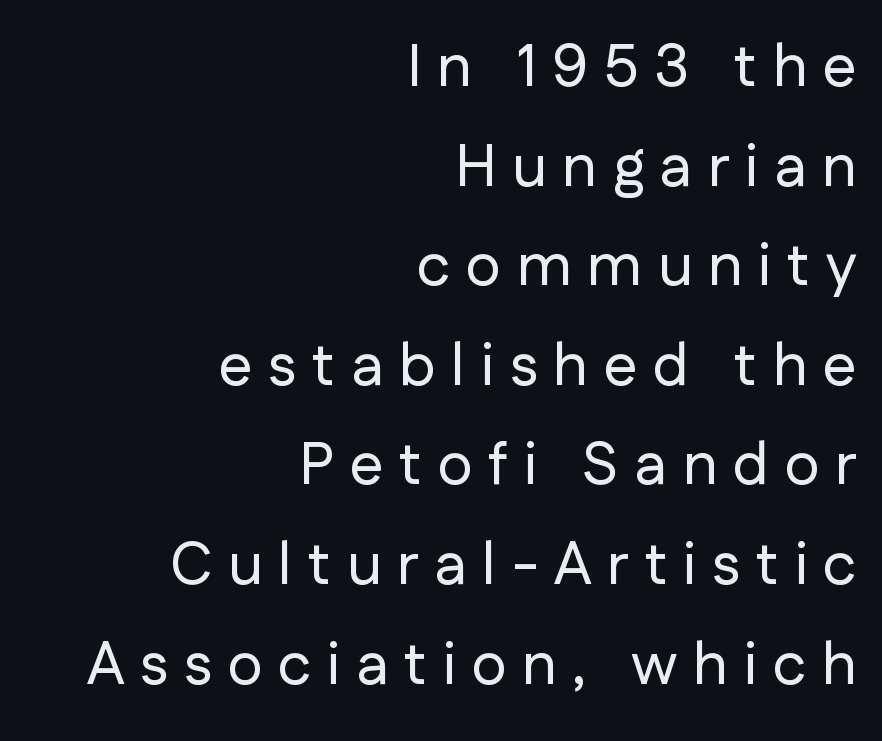
Compared with typical paragraphs, the rows here are spaced about the same. The glyphs are unaccompanied by any horizontal stroke below them. Check where the strokes stop: nothing finishes them off — pure sans. Casual observation: everything's shoved over to the right. Substantial extra tracking has been applied to these lines.
